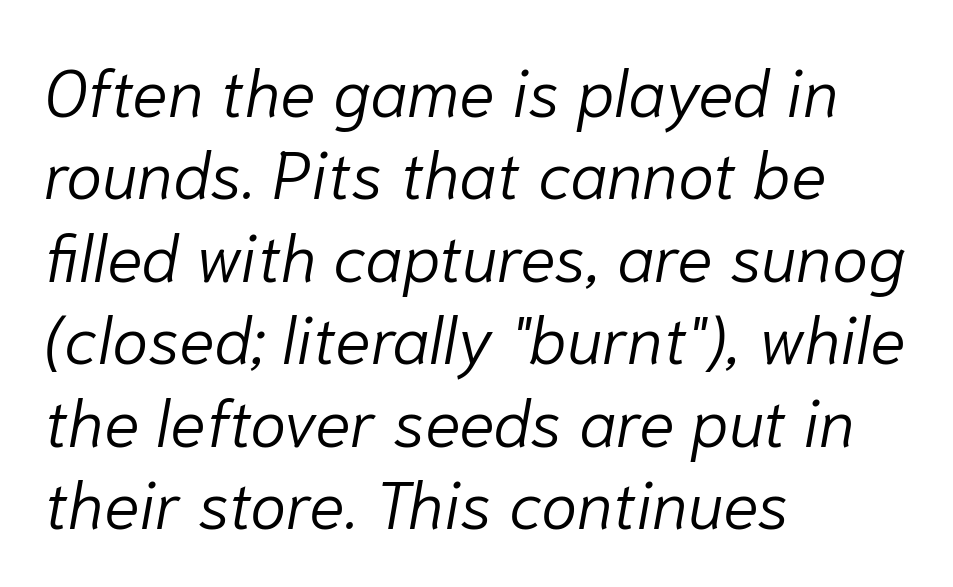
The area under the type is left untouched. Compared with typical paragraphs, the rows here are spaced about the same. Between one letter and the next there's only the usual sliver of space. Character widths vary here, with narrow letters taking less room than wide ones. Compared with a centered layout, this one pins lines to the left instead.
